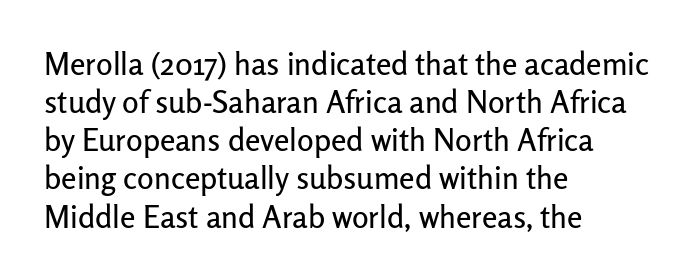
Q: Is the text italic (slanted)? A: No, it is upright.
Q: Is the typeface a serif or a sans-serif typeface? A: Sans-serif.
Q: Is the text underlined? A: No.
Q: How is the paragraph aligned? A: Left-aligned.
Q: Is the spacing between letters normal or unusually wide? A: Normal.
Q: Width (condensed, normal, or wide)? A: Normal.
Q: Stroke contrast? A: Low.
Q: x-height? A: Medium.
Q: Monospaced? A: No.
